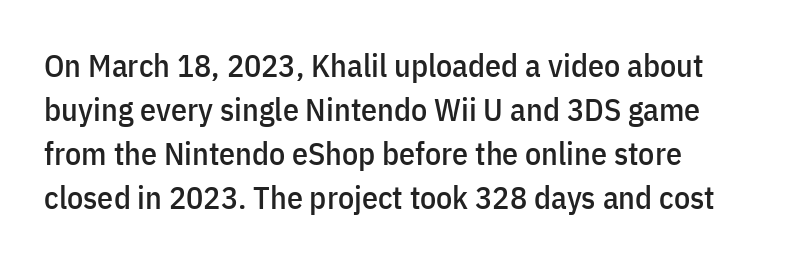
{"serif": "no", "italic": "no", "width": "condensed", "stroke_contrast": "low", "x_height": "medium", "monospaced": "no", "underline": "no", "line_spacing": "normal", "line_spacing_ratio": 1.37, "letter_spacing": "normal", "letter_spacing_em": 0.0, "glyph_px": 32}
